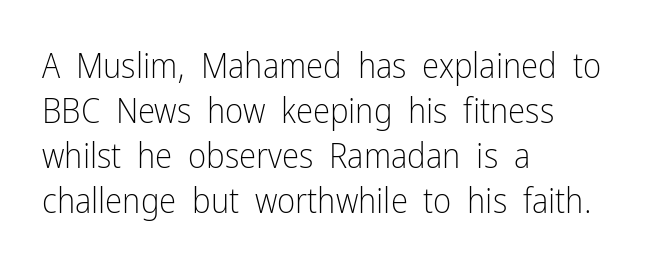
Q: Is the text bold? A: No.
Q: Is the text italic (slanted)? A: No, it is upright.
Q: Is the typeface a serif or a sans-serif typeface? A: Sans-serif.
Q: Is the text underlined? A: No.
Q: How is the paragraph aligned? A: Left-aligned.
Q: Is the spacing between letters normal or unusually wide? A: Normal.
Q: Is the spacing between lines tight, normal or loose? A: Normal.
Q: Width (condensed, normal, or wide)? A: Condensed.
Q: Stroke contrast? A: Low.
Q: x-height? A: Medium.
Q: Monospaced? A: No.
